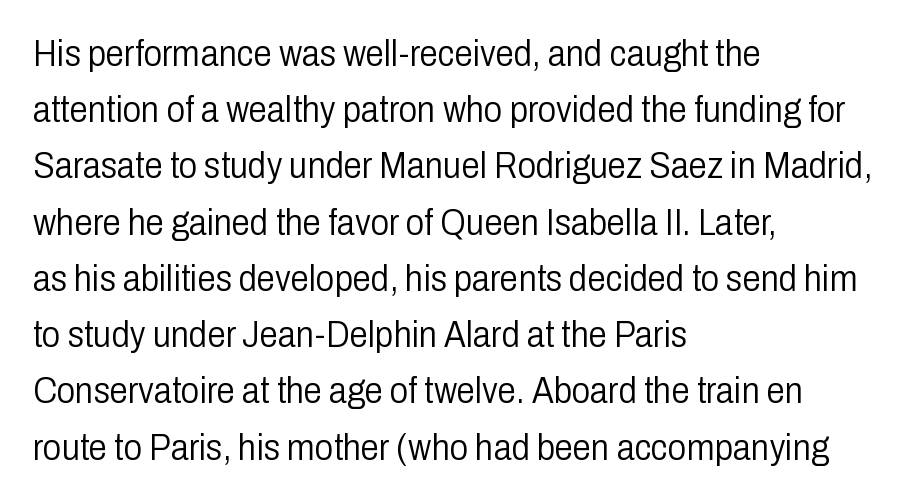
The image shows 37 px light, condensed sans-serif type, upright; set left-aligned, normal line spacing (1.52x), normal letter spacing, not underlined; low stroke contrast and a medium x-height.
